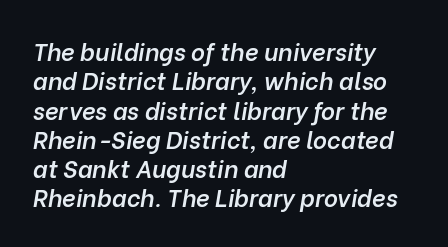
{"italic": "yes", "lean": "right", "slant_degrees": 10, "bold": "semi", "underline": "no", "align": "left", "line_spacing_ratio": 1.22, "letter_spacing": "normal", "letter_spacing_em": 0.0, "glyph_px": 24}
